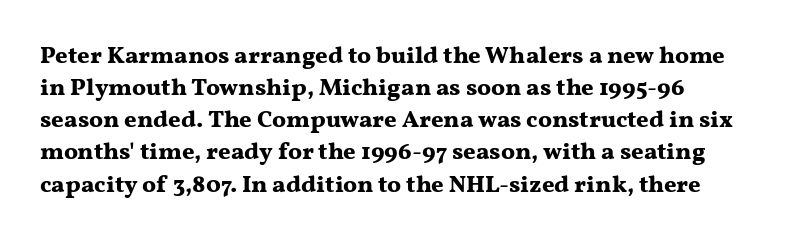
Heavy-handed strokes throughout: this text is bold. Ordinary non-slanted type is in use. The text block is weighted toward the left margin, trailing off unevenly rightward. Students, observe: this is what conventionally led text looks like. Students, note that the glyphs here touch the page at normal intervals. The words here are not underlined.
